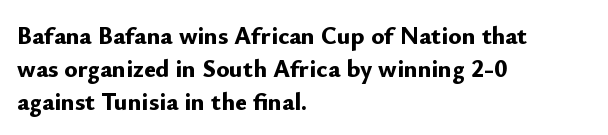
The image shows 25 px bold type, upright; set left-aligned, normal line spacing (1.32x), normal letter spacing, not underlined.
